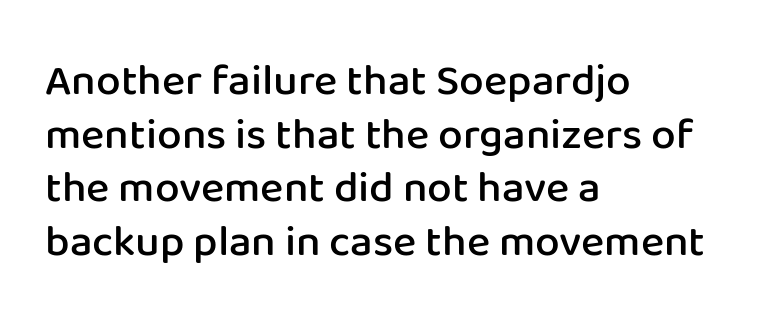
Q: Is the text bold? A: Semi-bold.
Q: Is the text italic (slanted)? A: No, it is upright.
Q: Is the typeface a serif or a sans-serif typeface? A: Sans-serif.
Q: Is the text underlined? A: No.
Q: How is the paragraph aligned? A: Left-aligned.
Q: Is the spacing between letters normal or unusually wide? A: Normal.
Q: Width (condensed, normal, or wide)? A: Normal.
Q: Stroke contrast? A: Low.
Q: x-height? A: Medium.
Q: Monospaced? A: No.
